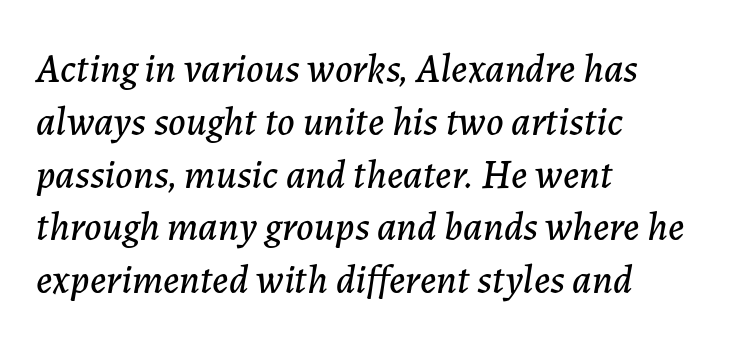
{"italic": "yes", "lean": "right", "slant_degrees": 7, "width": "normal", "stroke_contrast": "low", "x_height": "medium", "monospaced": "no", "underline": "no", "align": "left", "line_spacing": "normal", "line_spacing_ratio": 1.32, "letter_spacing": "normal", "letter_spacing_em": 0.0, "glyph_px": 40}
